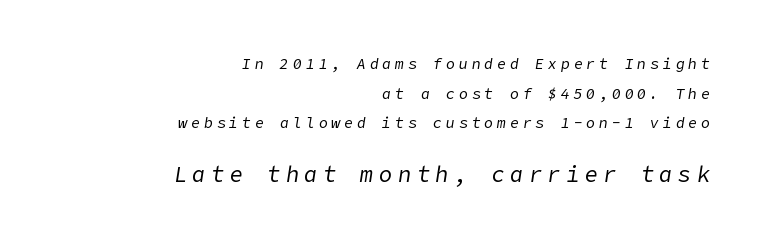
{"italic": "yes", "lean": "right", "slant_degrees": 9, "bold": "no", "underline": "no", "align": "right", "line_spacing": "loose", "line_spacing_ratio": 1.97, "letter_spacing": "wide", "letter_spacing_em": 0.25, "larger_block": "second", "size_ratio": 1.47, "glyph_px": 22}
